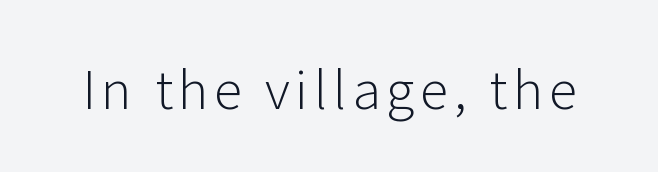
{"serif": "no", "italic": "no", "bold": "no", "weight": "light", "width": "normal", "stroke_contrast": "low", "x_height": "medium", "monospaced": "no", "underline": "no", "glyph_px": 52}
